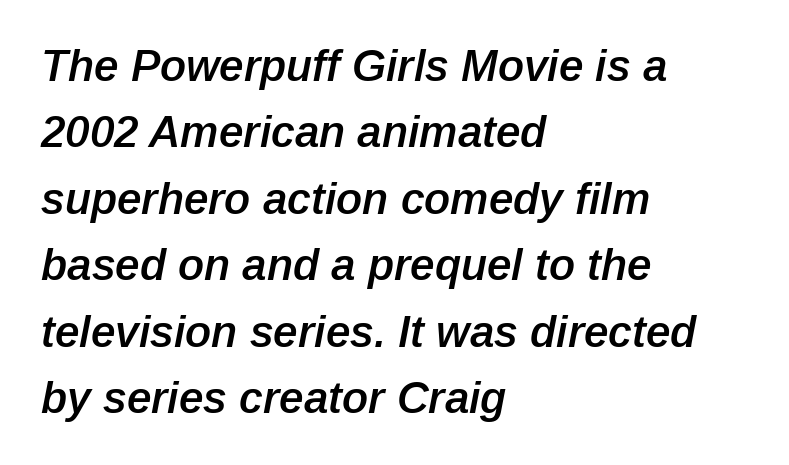
{"italic": "yes", "lean": "right", "slant_degrees": 12, "bold": "semi", "weight": "semibold", "width": "normal", "stroke_contrast": "low", "x_height": "medium", "monospaced": "no", "underline": "no", "align": "left", "line_spacing": "normal", "line_spacing_ratio": 1.51, "letter_spacing": "normal", "letter_spacing_em": 0.0, "glyph_px": 44}
